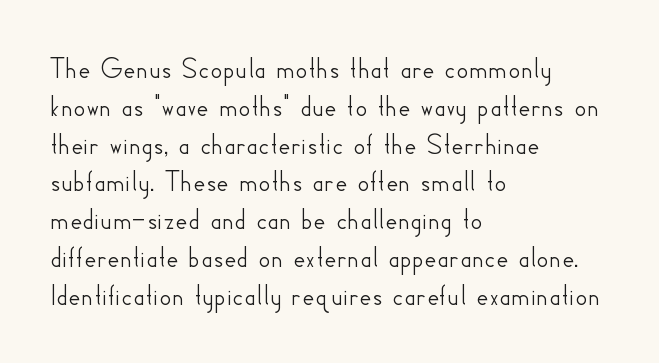
A typesetter would call this leading conventional body-copy spacing. The area under the type is left untouched. These lines are rendered in a variable-pitch font. The typography opts for an upright posture over an oblique one.
